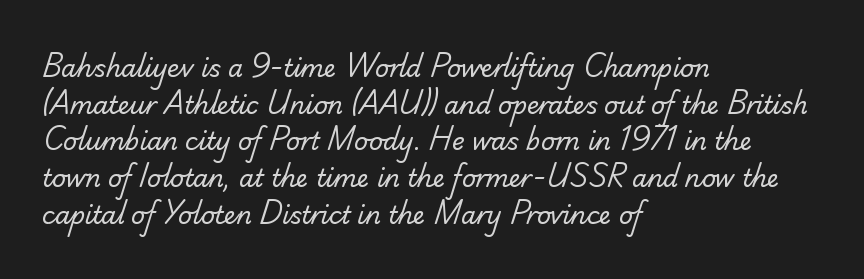
Q: Is the text bold? A: No.
Q: Is the text underlined? A: No.
Q: How is the paragraph aligned? A: Left-aligned.
Q: Is the spacing between letters normal or unusually wide? A: Normal.
Q: Is the spacing between lines tight, normal or loose? A: Normal.
